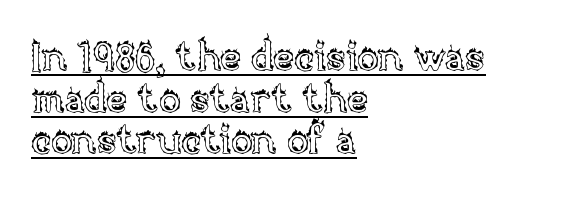
{"italic": "no", "width": "normal", "x_height": "large", "monospaced": "no", "underline": "yes", "align": "left", "line_spacing": "tight", "line_spacing_ratio": 1.04, "letter_spacing": "normal", "letter_spacing_em": 0.0, "glyph_px": 40}
